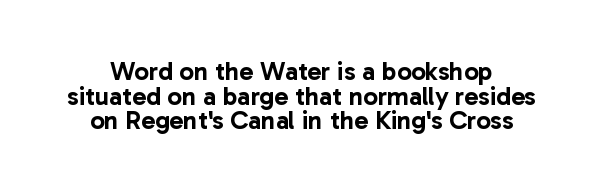
{"italic": "no", "underline": "no", "line_spacing": "tight", "line_spacing_ratio": 0.95, "letter_spacing": "normal", "letter_spacing_em": 0.0, "glyph_px": 26}
